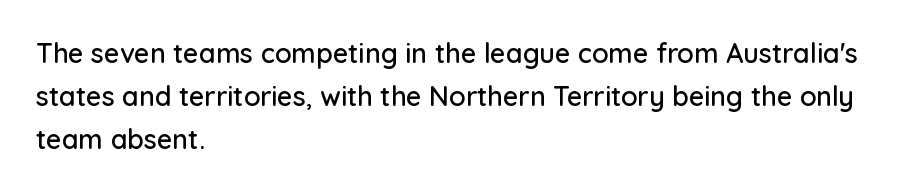
{"italic": "no", "underline": "no", "align": "left", "line_spacing": "normal", "line_spacing_ratio": 1.59, "letter_spacing": "normal", "letter_spacing_em": 0.0, "glyph_px": 27}
